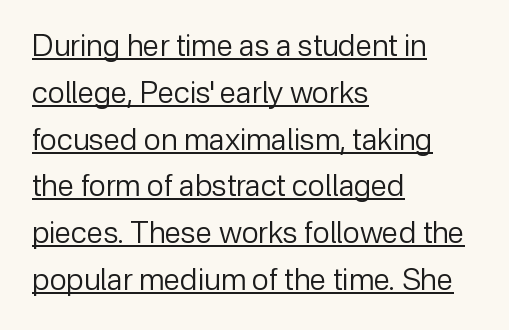
Q: Is the text bold? A: No.
Q: Is the text italic (slanted)? A: No, it is upright.
Q: Is the typeface a serif or a sans-serif typeface? A: Sans-serif.
Q: Is the text underlined? A: Yes.
Q: How is the paragraph aligned? A: Left-aligned.
Q: Is the spacing between letters normal or unusually wide? A: Normal.
Q: Is the spacing between lines tight, normal or loose? A: Normal.
Q: Width (condensed, normal, or wide)? A: Normal.
Q: Stroke contrast? A: Low.
Q: x-height? A: Medium.
Q: Monospaced? A: No.
